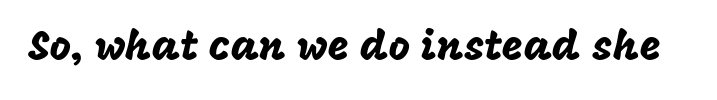
Q: Is the text italic (slanted)? A: Yes.
Q: Is the typeface a serif or a sans-serif typeface? A: Sans-serif.
Q: Is the text underlined? A: No.
Q: Is the spacing between letters normal or unusually wide? A: Normal.
Q: Width (condensed, normal, or wide)? A: Normal.
Q: Stroke contrast? A: Low.
Q: x-height? A: Large.
Q: Monospaced? A: No.
